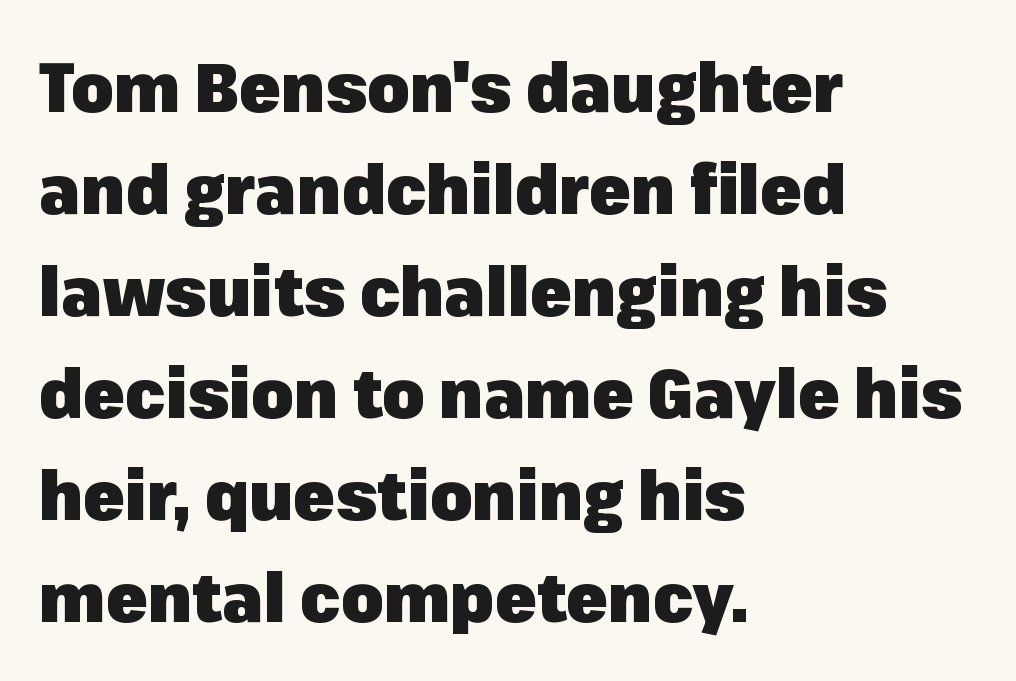
{"serif": "no", "italic": "no", "bold": "yes", "weight": "heavy", "width": "normal", "stroke_contrast": "low", "x_height": "medium", "monospaced": "no", "underline": "no", "align": "left", "line_spacing": "normal", "line_spacing_ratio": 1.5, "letter_spacing": "normal", "letter_spacing_em": 0.0, "glyph_px": 68}
